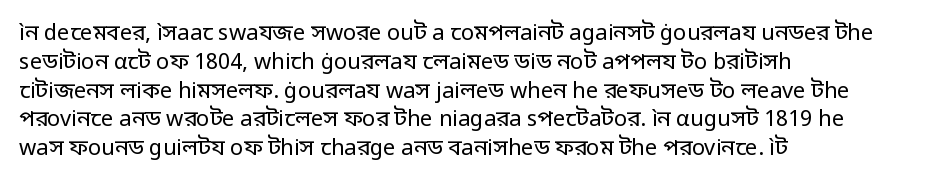
No extra ink here — the face is not bold. The ragged edge is on the right, which tells us the setting is flush left. Decoration check: the copy has no underline. Between one letter and the next there's only the usual sliver of space. No italicization has been applied; the sample stays upright. Successive baselines arrive at the customary interval.
